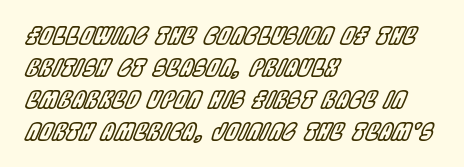
Q: Is the text italic (slanted)? A: Yes, it leans right by about 22 degrees.
Q: Is the text underlined? A: No.
Q: How is the paragraph aligned? A: Left-aligned.
Q: Is the spacing between letters normal or unusually wide? A: Normal.
Q: Is the spacing between lines tight, normal or loose? A: Normal.
